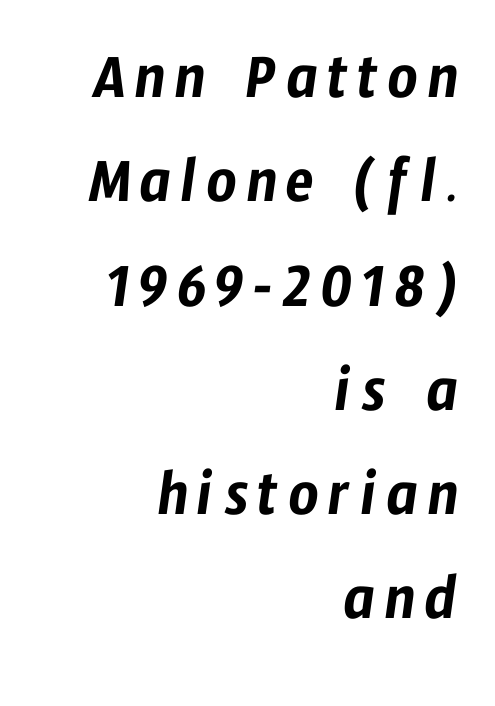
The image shows 66 px condensed sans-serif type; set right-aligned, normal line spacing (1.58x), not underlined; low stroke contrast and a medium x-height.
